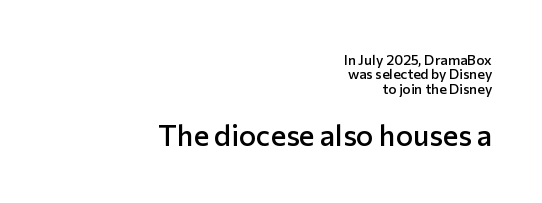
Q: Is the text bold? A: Semi-bold.
Q: Is the text italic (slanted)? A: No, it is upright.
Q: Is the typeface a serif or a sans-serif typeface? A: Sans-serif.
Q: Is the text underlined? A: No.
Q: How is the paragraph aligned? A: Right-aligned.
Q: Is the spacing between letters normal or unusually wide? A: Normal.
Q: Is the spacing between lines tight, normal or loose? A: Tight.
Q: Which block of text is set in a larger size, the first (top) or the second (bottom)? A: The second (bottom) one.
Q: Width (condensed, normal, or wide)? A: Normal.
Q: Stroke contrast? A: Low.
Q: x-height? A: Medium.
Q: Monospaced? A: No.
